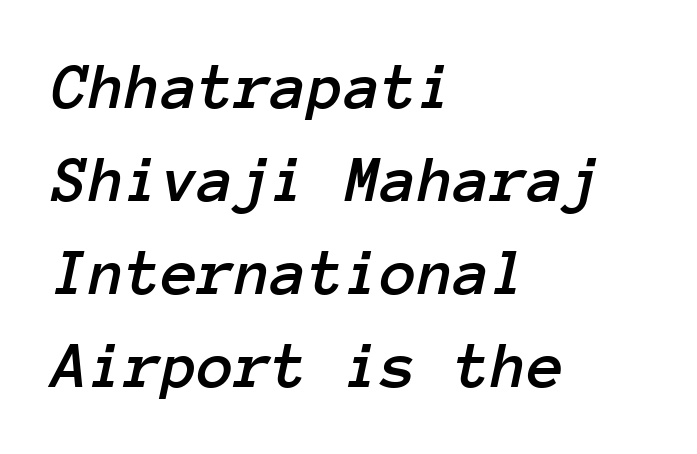
The image shows 67 px text type, italic (leaning right), monospaced; set left-aligned, normal line spacing (1.39x), normal letter spacing, not underlined; low stroke contrast and a medium x-height.
